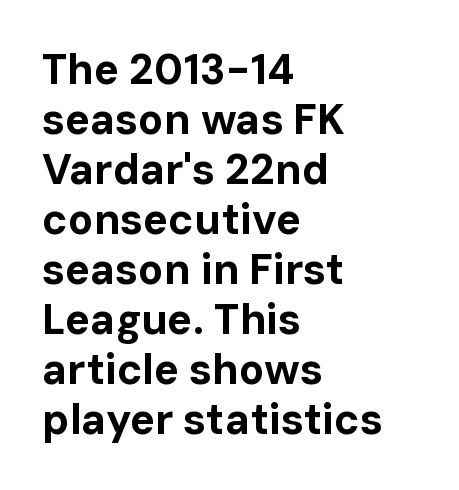
Q: Is the text bold? A: Yes.
Q: Is the text italic (slanted)? A: No, it is upright.
Q: Is the typeface a serif or a sans-serif typeface? A: Sans-serif.
Q: Is the text underlined? A: No.
Q: How is the paragraph aligned? A: Left-aligned.
Q: Is the spacing between letters normal or unusually wide? A: Normal.
Q: Width (condensed, normal, or wide)? A: Normal.
Q: Stroke contrast? A: Low.
Q: x-height? A: Medium.
Q: Monospaced? A: No.
